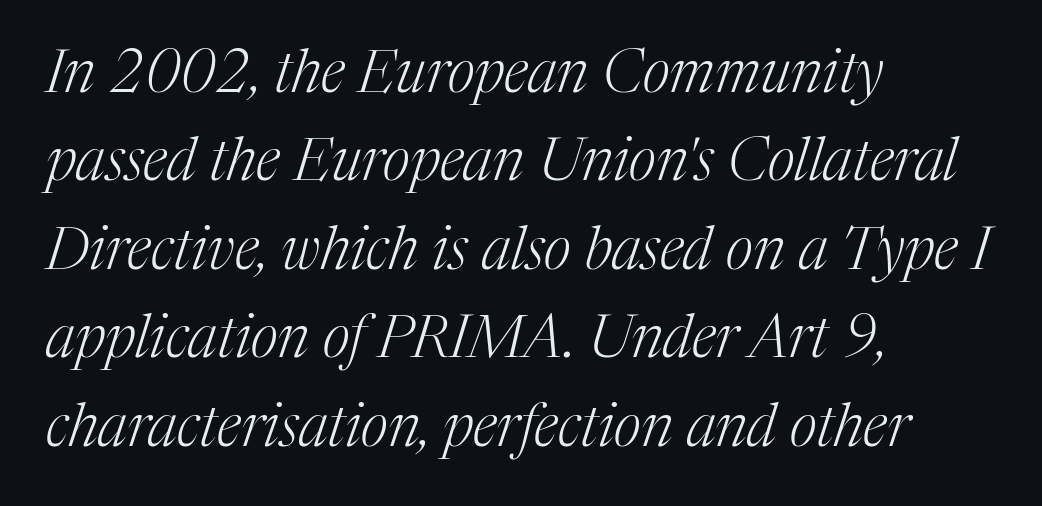
Look at the bottom of the vertical strokes: they flare into serifs here. This sample has the flowing, uneven cadence of proportional lettering. The lines are quadded left. Students, note that the glyphs here touch the page at normal intervals. The baseline area is clear.
